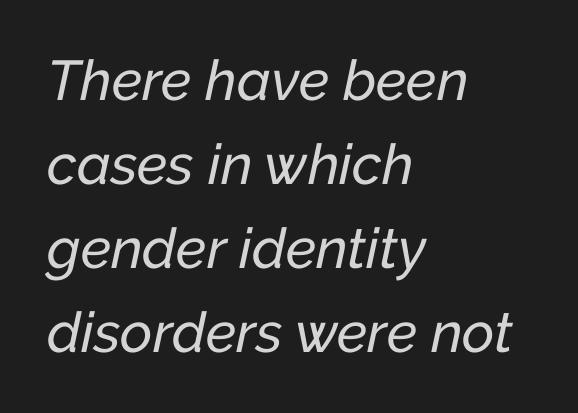
Q: Is the text italic (slanted)? A: Yes, it leans right by about 12 degrees.
Q: Is the text underlined? A: No.
Q: How is the paragraph aligned? A: Left-aligned.
Q: Is the spacing between letters normal or unusually wide? A: Normal.
Q: Is the spacing between lines tight, normal or loose? A: Normal.
Q: Width (condensed, normal, or wide)? A: Normal.
Q: Stroke contrast? A: Low.
Q: x-height? A: Medium.
Q: Monospaced? A: No.
